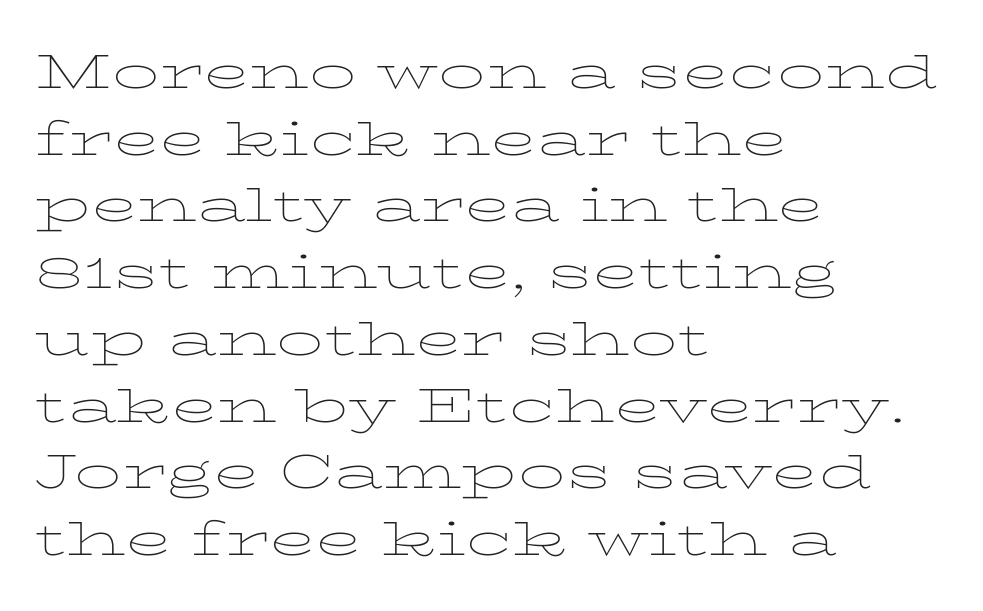
Q: Is the text bold? A: No.
Q: Is the text italic (slanted)? A: No, it is upright.
Q: Is the typeface a serif or a sans-serif typeface? A: Serif.
Q: Is the text underlined? A: No.
Q: How is the paragraph aligned? A: Left-aligned.
Q: Is the spacing between letters normal or unusually wide? A: Normal.
Q: Is the spacing between lines tight, normal or loose? A: Normal.
Q: Width (condensed, normal, or wide)? A: Wide.
Q: Stroke contrast? A: Low.
Q: x-height? A: Medium.
Q: Monospaced? A: No.
